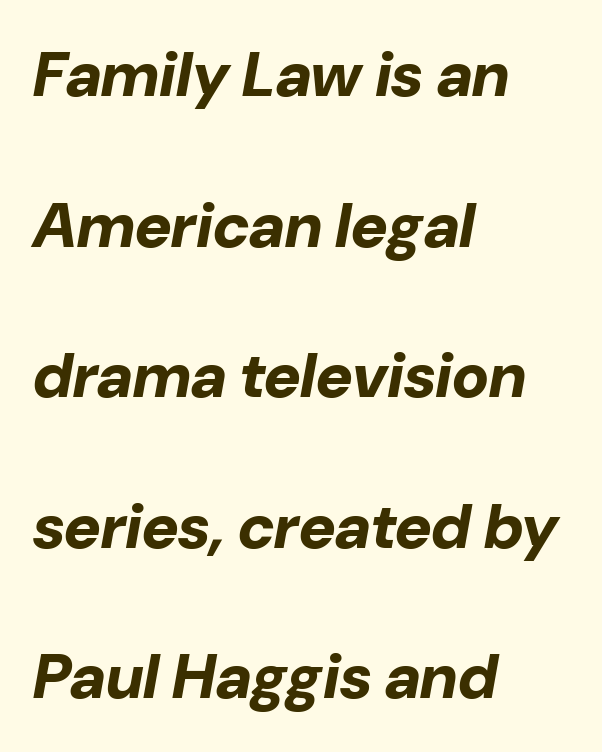
The image shows 63 px bold type, italic (leaning right); set left-aligned, loose line spacing (2.39x), normal letter spacing, not underlined; low stroke contrast and a medium x-height.
